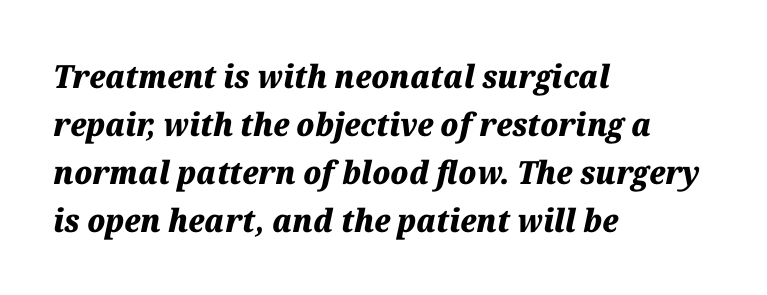
{"italic": "yes", "lean": "right", "slant_degrees": 12, "bold": "yes", "weight": "heavy", "width": "normal", "stroke_contrast": "medium", "x_height": "medium", "monospaced": "no", "underline": "no", "align": "left", "line_spacing": "normal", "line_spacing_ratio": 1.5, "letter_spacing": "normal", "letter_spacing_em": 0.0, "glyph_px": 32}
